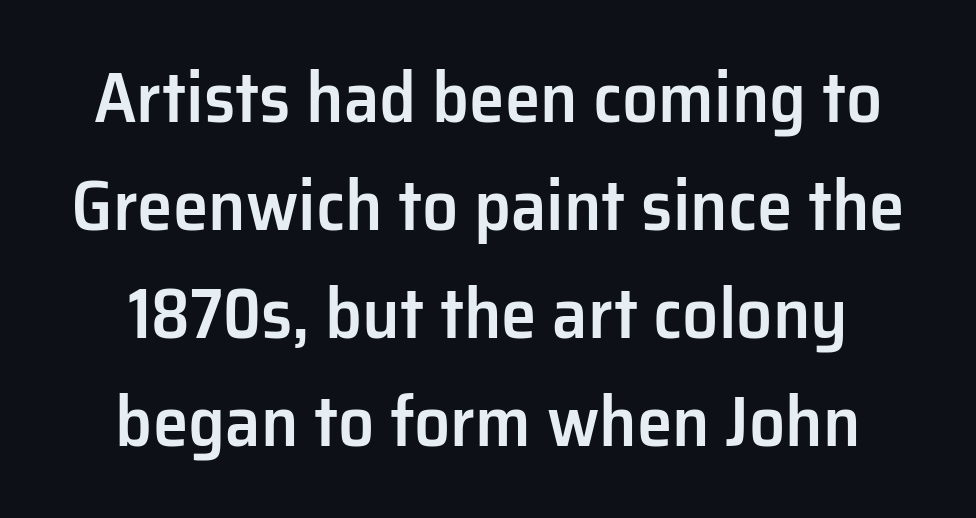
Look at the stroke-to-counter ratio: somewhat heavy, a semibold. The passage shown is typed in a proportional face where columns would drift. Does extra space separate the letters? No, they use regular spacing. Vertically, the passage feels balanced, rows spaced as you'd expect. A typesetter would mark this as roman, not italic. Which margin do the lines hug? Neither — every line sits in the middle.
